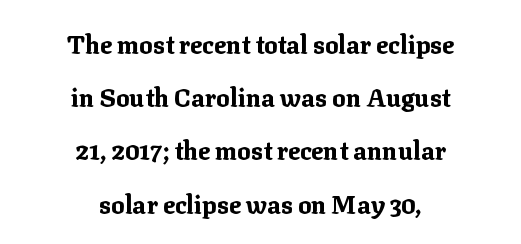
{"italic": "no", "bold": "yes", "underline": "no", "align": "center", "line_spacing": "loose", "line_spacing_ratio": 2.13, "letter_spacing": "normal", "letter_spacing_em": 0.0, "glyph_px": 25}
